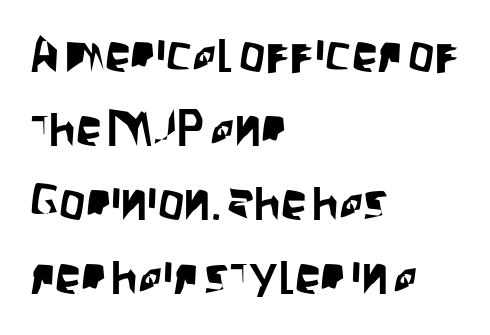
The image shows 52 px condensed sans-serif type, upright; set left-aligned, normal line spacing (1.42x), normal letter spacing, not underlined; low stroke contrast and a large x-height.
